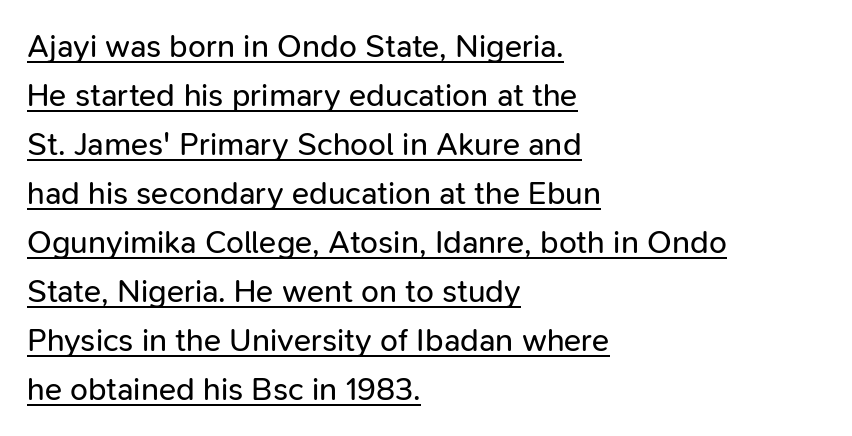
Q: Is the text bold? A: No.
Q: Is the text italic (slanted)? A: No, it is upright.
Q: Is the typeface a serif or a sans-serif typeface? A: Sans-serif.
Q: Is the text underlined? A: Yes.
Q: How is the paragraph aligned? A: Left-aligned.
Q: Is the spacing between letters normal or unusually wide? A: Normal.
Q: Is the spacing between lines tight, normal or loose? A: Normal.
Q: Width (condensed, normal, or wide)? A: Normal.
Q: Stroke contrast? A: Low.
Q: x-height? A: Medium.
Q: Monospaced? A: No.
